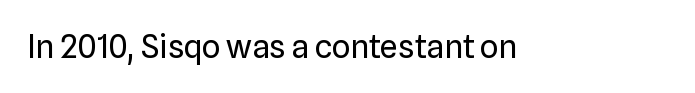
{"serif": "no", "italic": "no", "bold": "no", "weight": "regular", "width": "normal", "stroke_contrast": "low", "x_height": "medium", "monospaced": "no", "underline": "no", "letter_spacing": "normal", "letter_spacing_em": 0.0, "glyph_px": 32}
